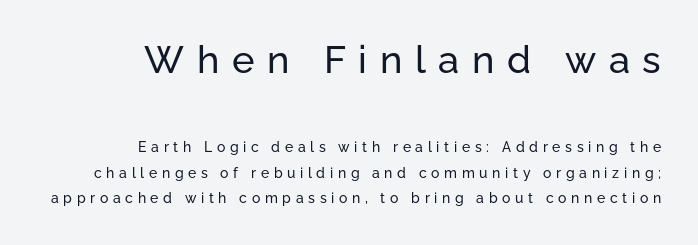
The image shows 38 px sans-serif type, upright; set right-aligned, line spacing 1.85x, unusually wide letter spacing (+0.33 em), not underlined; the first (top) block is 2.71x larger; low stroke contrast and a medium x-height.
